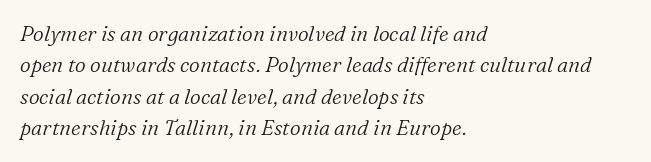
The image shows 21 px text type, italic (leaning right); set left-aligned, normal line spacing (1.5x), normal letter spacing, not underlined.
